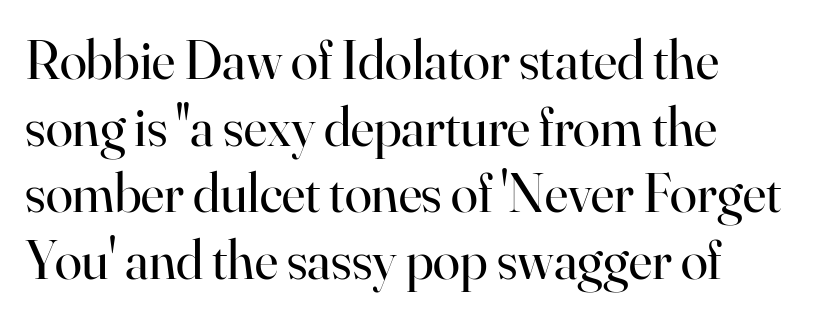
Q: Is the text bold? A: No.
Q: Is the text italic (slanted)? A: No, it is upright.
Q: Is the typeface a serif or a sans-serif typeface? A: Serif.
Q: Is the text underlined? A: No.
Q: Is the spacing between letters normal or unusually wide? A: Normal.
Q: Width (condensed, normal, or wide)? A: Normal.
Q: Stroke contrast? A: High.
Q: x-height? A: Small.
Q: Monospaced? A: No.
